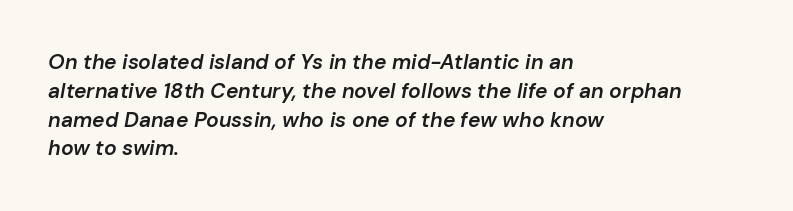
The image shows 21 px text type, italic (leaning right); set left-aligned, normal line spacing (1.37x), normal letter spacing, not underlined.
